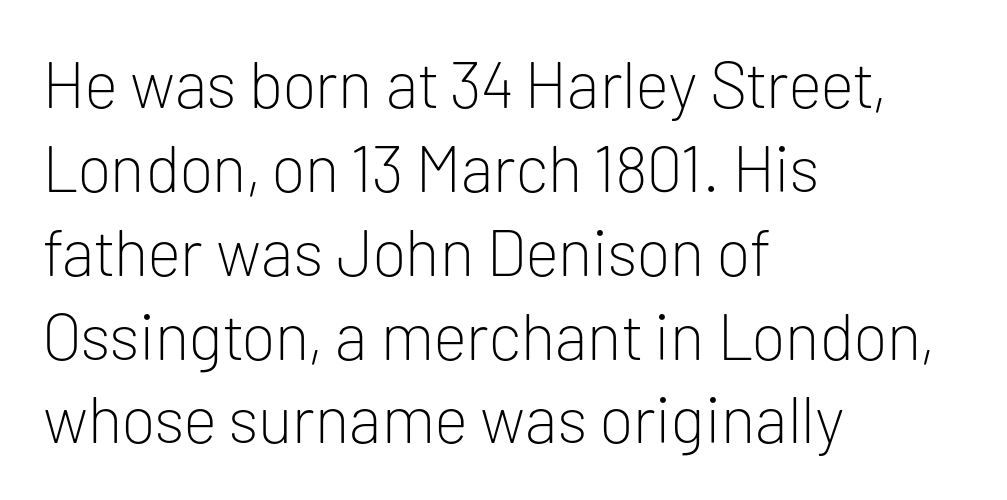
The image shows 65 px light sans-serif type, upright; set left-aligned, normal line spacing (1.29x), normal letter spacing, not underlined; low stroke contrast and a medium x-height.
